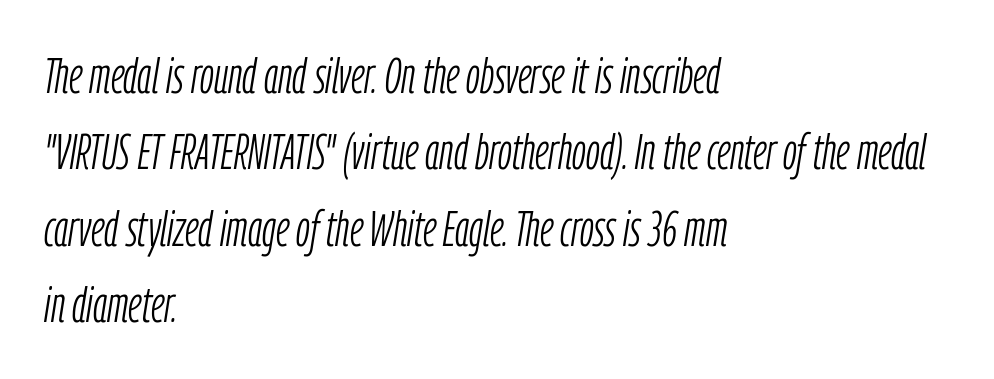
Q: Is the text bold? A: No.
Q: Is the text italic (slanted)? A: Yes, it leans right by about 9 degrees.
Q: Is the text underlined? A: No.
Q: How is the paragraph aligned? A: Left-aligned.
Q: Is the spacing between letters normal or unusually wide? A: Normal.
Q: Is the spacing between lines tight, normal or loose? A: Normal.
Q: Width (condensed, normal, or wide)? A: Condensed.
Q: Stroke contrast? A: Low.
Q: x-height? A: Medium.
Q: Monospaced? A: No.
